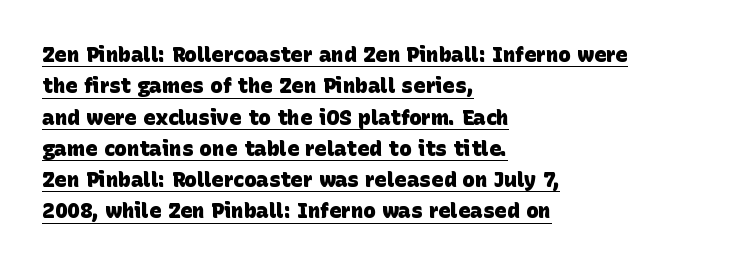
The lines in this sample share a left origin and differ only in where they stop. The face used here appears with an underline applied. The glyphs have the mass of a bold cut. Look at the tracking — it's just the regular setting, nothing added.
